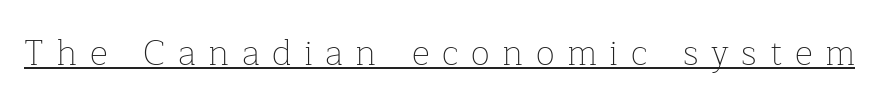
Think standard paragraph weight, or any step lighter than that. Caption: expanded tracking, letters set apart. Character widths vary here, with narrow letters taking less room than wide ones. The face used here is seriffed, in the tradition of book romans.
